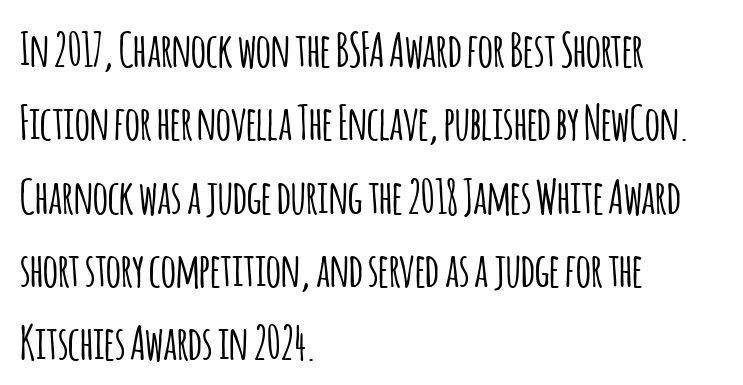
The image shows 47 px condensed sans-serif type, upright; set left-aligned, normal line spacing (1.56x), normal letter spacing, not underlined; low stroke contrast and a large x-height.
